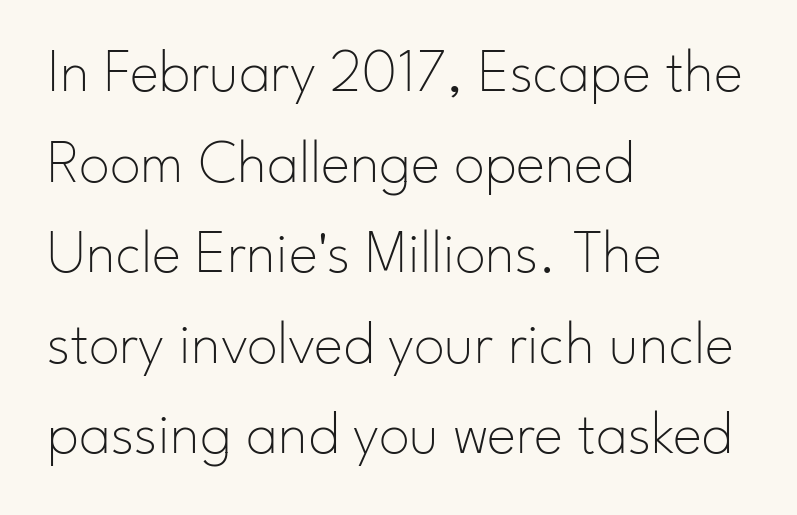
The image shows 62 px thin sans-serif type, upright; set left-aligned, normal line spacing (1.46x), normal letter spacing, not underlined; low stroke contrast and a small x-height.
